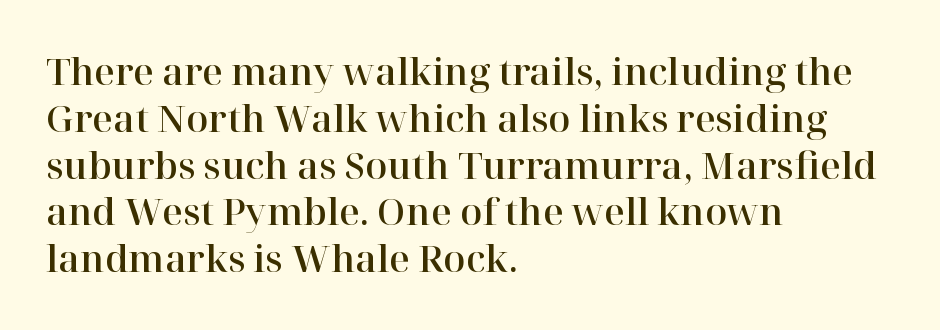
Q: Is the text italic (slanted)? A: No, it is upright.
Q: Is the typeface a serif or a sans-serif typeface? A: Serif.
Q: Is the text underlined? A: No.
Q: How is the paragraph aligned? A: Left-aligned.
Q: Is the spacing between letters normal or unusually wide? A: Normal.
Q: Is the spacing between lines tight, normal or loose? A: Normal.
Q: Width (condensed, normal, or wide)? A: Normal.
Q: Stroke contrast? A: High.
Q: x-height? A: Medium.
Q: Monospaced? A: No.
